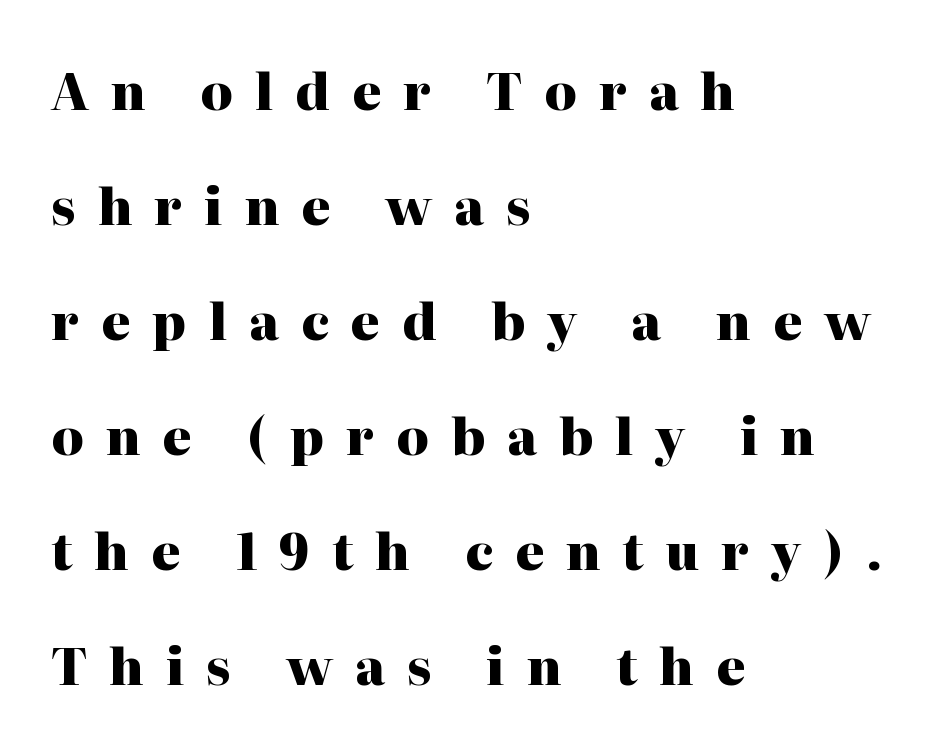
{"serif": "yes", "italic": "no", "bold": "yes", "weight": "heavy", "width": "normal", "stroke_contrast": "high", "x_height": "medium", "monospaced": "no", "underline": "no", "align": "left", "line_spacing": "loose", "line_spacing_ratio": 2.3, "letter_spacing": "wide", "letter_spacing_em": 0.44, "glyph_px": 50}
